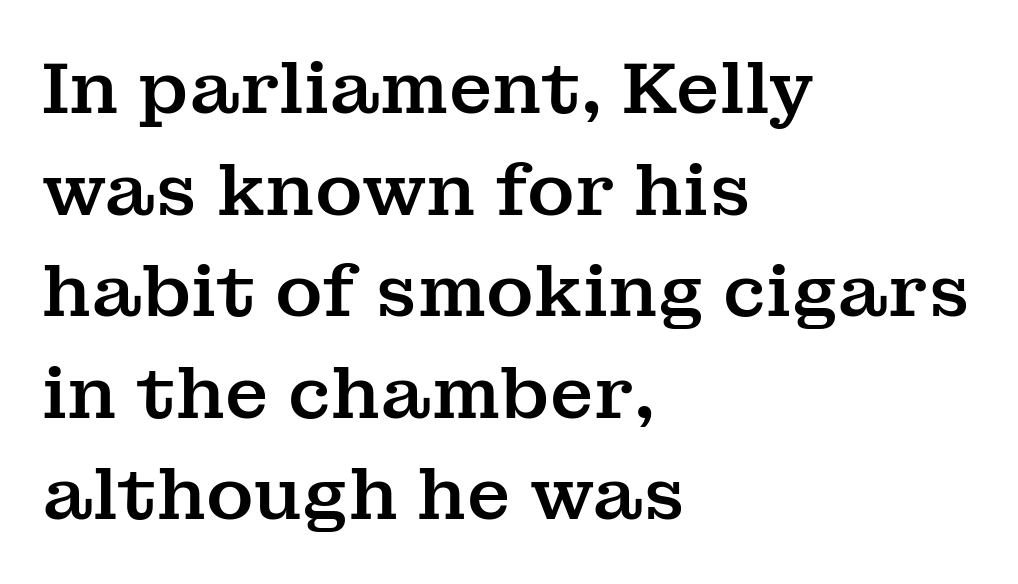
{"serif": "yes", "italic": "no", "width": "normal", "stroke_contrast": "medium", "x_height": "medium", "monospaced": "no", "underline": "no", "align": "left", "line_spacing": "normal", "line_spacing_ratio": 1.41, "letter_spacing": "normal", "letter_spacing_em": 0.0, "glyph_px": 72}
